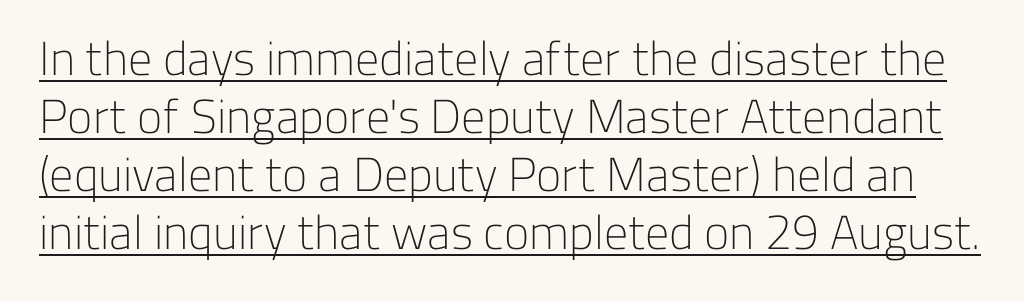
The image shows 48 px light sans-serif type, upright; set line spacing 1.21x, normal letter spacing, underlined; low stroke contrast and a medium x-height.
